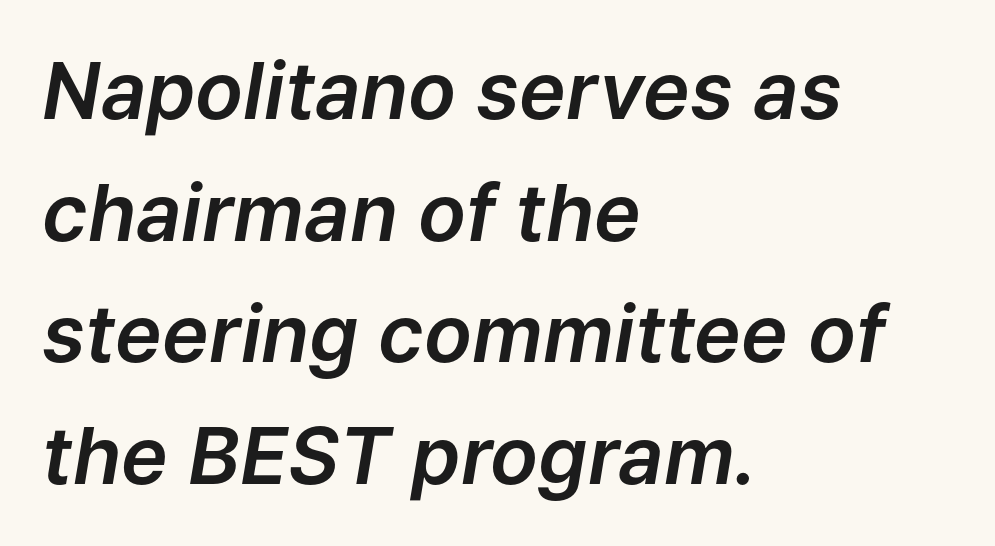
Q: Is the text italic (slanted)? A: Yes, it leans right by about 9 degrees.
Q: Is the text underlined? A: No.
Q: How is the paragraph aligned? A: Left-aligned.
Q: Is the spacing between letters normal or unusually wide? A: Normal.
Q: Is the spacing between lines tight, normal or loose? A: Normal.
Q: Width (condensed, normal, or wide)? A: Normal.
Q: Stroke contrast? A: Low.
Q: x-height? A: Medium.
Q: Monospaced? A: No.
